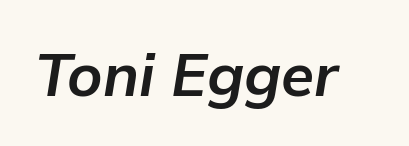
Q: Is the text bold? A: Yes.
Q: Is the text italic (slanted)? A: Yes, it leans right by about 9 degrees.
Q: Is the text underlined? A: No.
Q: Is the spacing between letters normal or unusually wide? A: Normal.
Q: Width (condensed, normal, or wide)? A: Normal.
Q: Stroke contrast? A: Low.
Q: x-height? A: Medium.
Q: Monospaced? A: No.
